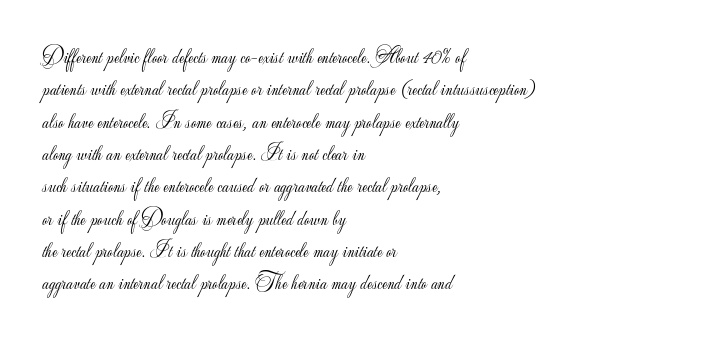
Q: Is the text bold? A: No.
Q: Is the text italic (slanted)? A: Yes.
Q: Is the text underlined? A: No.
Q: How is the paragraph aligned? A: Left-aligned.
Q: Is the spacing between letters normal or unusually wide? A: Normal.
Q: Is the spacing between lines tight, normal or loose? A: Normal.
